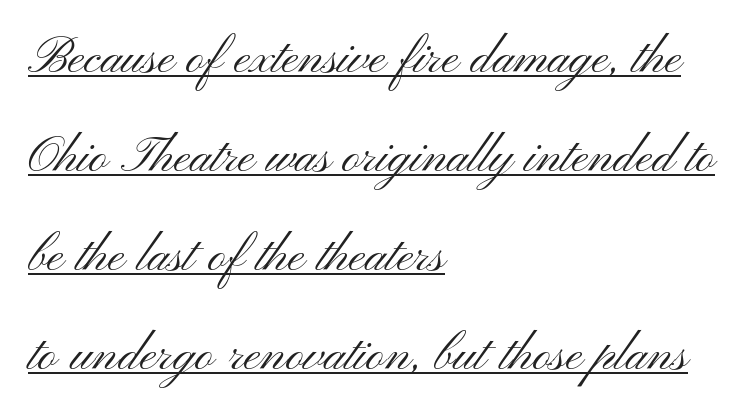
The image shows 50 px light, wide sans-serif type; set left-aligned, loose line spacing (1.98x), normal letter spacing, underlined; medium stroke contrast and a small x-height.
